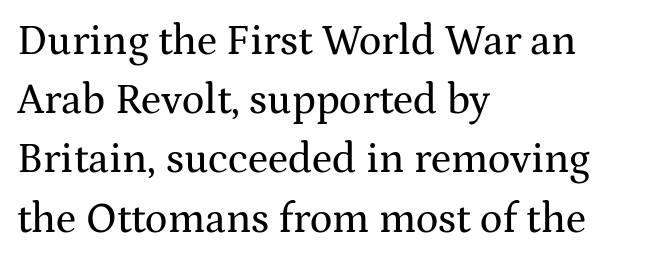
The image shows 42 px wide serif type, upright; set left-aligned, normal line spacing (1.41x), normal letter spacing, not underlined; medium stroke contrast and a medium x-height.
